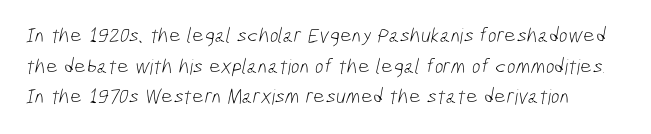
The vertical gap from one line to the next is medium. Is the type heavy? It reads as light-to-regular instead. Descenders are the only things crossing below the line. There is no visible air inserted between adjacent glyphs.
